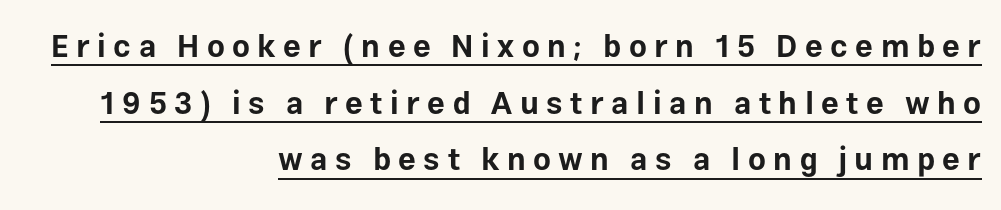
Notice how the passage keeps a crisp vertical edge on the right only. Look at the tracking — it's clearly loosened, letters drifting apart. Underline: present. The designer went with a sans here, leaving each stem footless.
